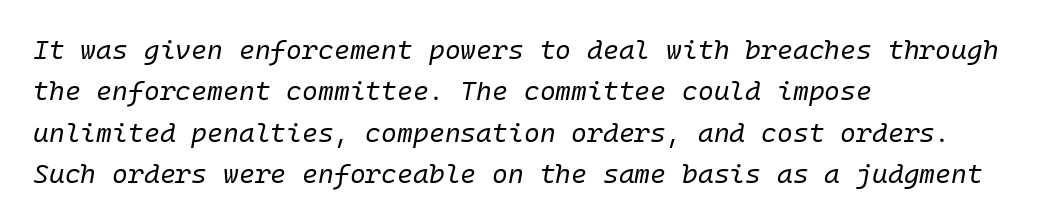
The face used here has a pronounced slope to its letters. The vertical gap from one line to the next is medium. The gaps between neighbouring characters are ordinary and unremarkable. No extra ink here — the face is not bold. Plain, unruled lines of type. Is the block centered? No — it sits flush against the left margin.
